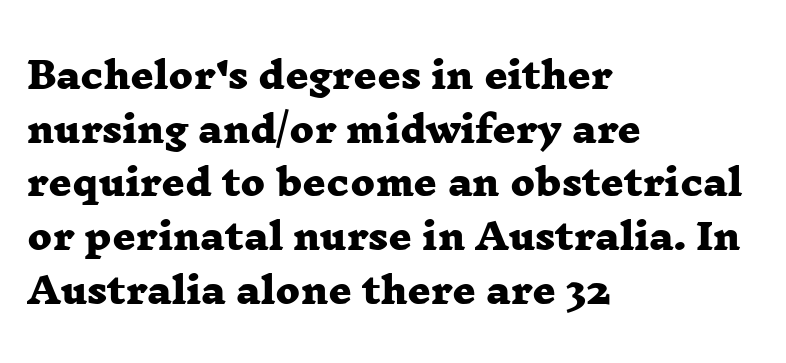
{"serif": "yes", "bold": "yes", "weight": "heavy", "width": "wide", "stroke_contrast": "low", "x_height": "medium", "monospaced": "no", "underline": "no", "align": "left", "line_spacing": "normal", "line_spacing_ratio": 1.49, "letter_spacing": "normal", "letter_spacing_em": 0.0, "glyph_px": 36}
